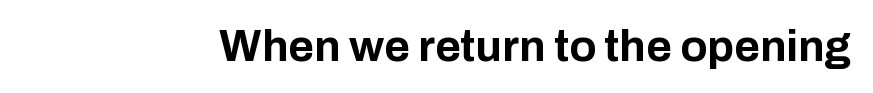
{"serif": "no", "italic": "no", "bold": "yes", "weight": "bold", "width": "normal", "stroke_contrast": "low", "x_height": "medium", "monospaced": "no", "underline": "no", "letter_spacing": "normal", "letter_spacing_em": 0.0, "glyph_px": 44}
